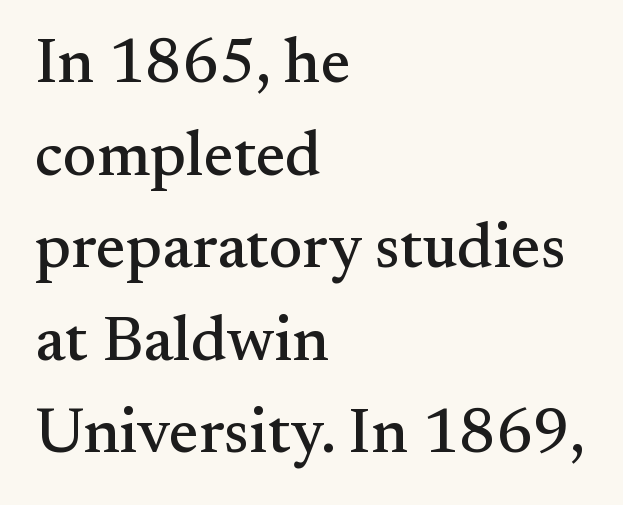
The image shows 63 px serif type, upright; set left-aligned, normal line spacing (1.47x), normal letter spacing, not underlined; medium stroke contrast and a small x-height.
